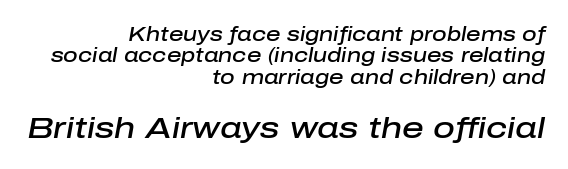
{"italic": "yes", "lean": "right", "slant_degrees": 10, "bold": "semi", "weight": "semibold", "width": "normal", "stroke_contrast": "low", "x_height": "medium", "monospaced": "no", "underline": "no", "align": "right", "line_spacing": "tight", "line_spacing_ratio": 1.07, "letter_spacing": "normal", "letter_spacing_em": 0.0, "larger_block": "second", "size_ratio": 1.5, "glyph_px": 30}
